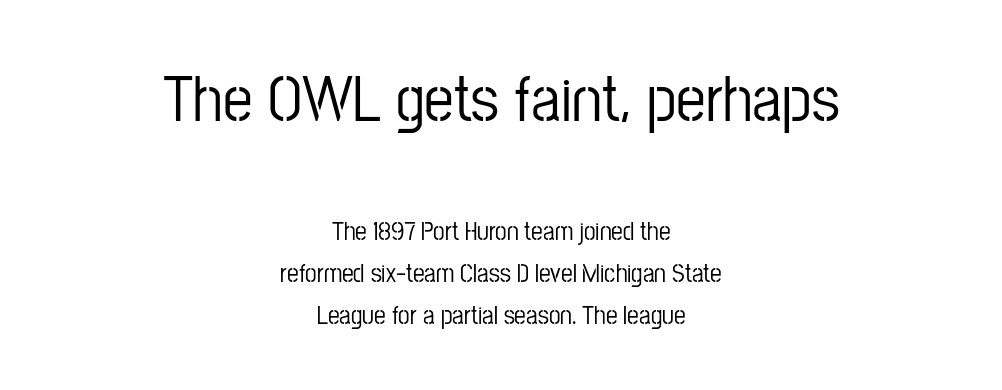
Q: Is the text italic (slanted)? A: No, it is upright.
Q: Is the typeface a serif or a sans-serif typeface? A: Sans-serif.
Q: Is the text underlined? A: No.
Q: How is the paragraph aligned? A: Centered.
Q: Is the spacing between letters normal or unusually wide? A: Normal.
Q: Is the spacing between lines tight, normal or loose? A: Normal.
Q: Which block of text is set in a larger size, the first (top) or the second (bottom)? A: The first (top) one.
Q: Width (condensed, normal, or wide)? A: Condensed.
Q: Stroke contrast? A: Low.
Q: x-height? A: Medium.
Q: Monospaced? A: No.
